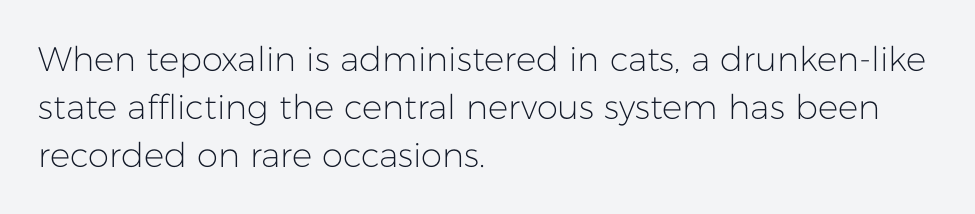
The image shows 34 px light sans-serif type, upright; set left-aligned, normal line spacing (1.41x), normal letter spacing, not underlined; low stroke contrast and a medium x-height.
